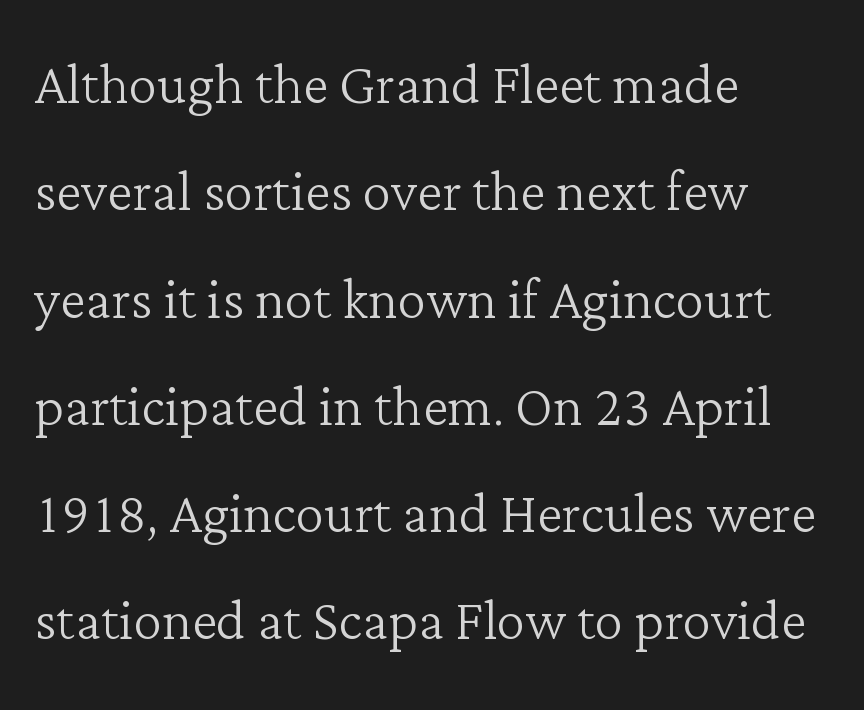
Q: Is the text bold? A: No.
Q: Is the text italic (slanted)? A: No, it is upright.
Q: Is the typeface a serif or a sans-serif typeface? A: Serif.
Q: Is the text underlined? A: No.
Q: How is the paragraph aligned? A: Left-aligned.
Q: Is the spacing between letters normal or unusually wide? A: Normal.
Q: Is the spacing between lines tight, normal or loose? A: Normal.
Q: Width (condensed, normal, or wide)? A: Normal.
Q: Stroke contrast? A: Low.
Q: x-height? A: Medium.
Q: Monospaced? A: No.
